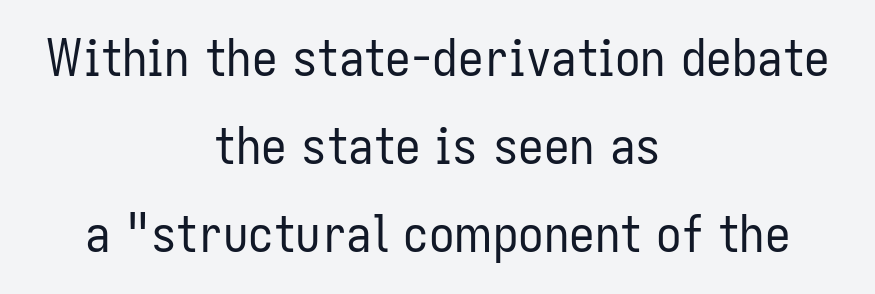
Glance below the letters and you will spot only blank space. Heft: none added — not bold. Observe the ordinary spacing: letters are neighbours, not strangers. Line starts and ends both wander, symmetrically. Do the letters lean? They stand straight.
